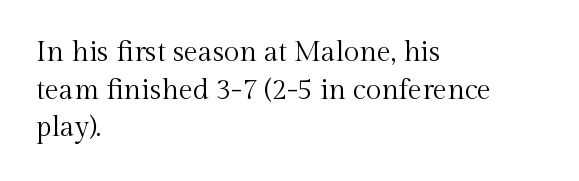
The image shows 28 px regular-weight serif type, upright; set left-aligned, normal line spacing (1.34x), normal letter spacing, not underlined; a medium x-height.
